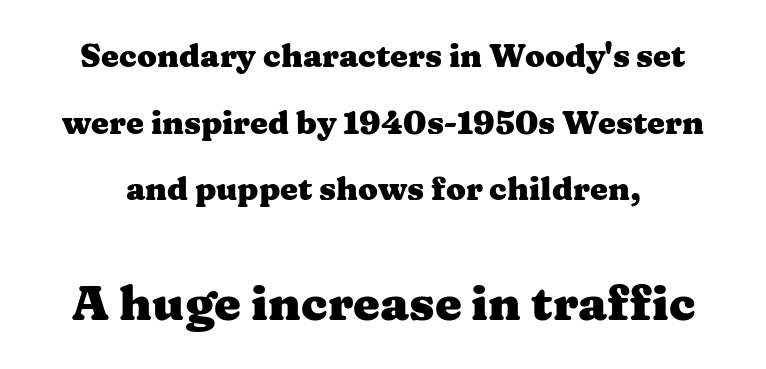
The image shows 48 px heavy, wide serif type, upright; set loose line spacing (2.08x), normal letter spacing, not underlined; the second (bottom) block is 1.5x larger; medium stroke contrast and a medium x-height.
